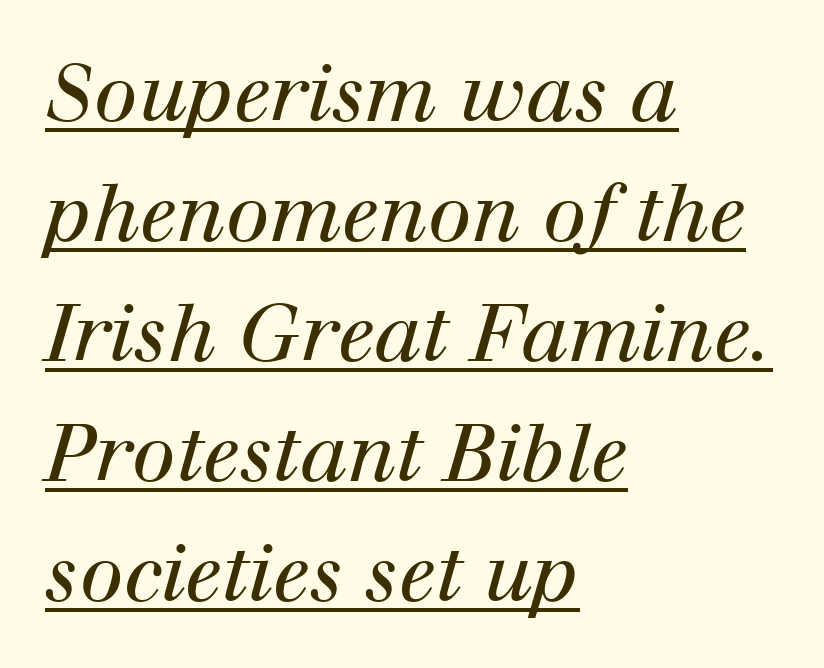
Heaviness? Minimal to ordinary, like unemphasized prose. The letters sit at their default tracking, neither squeezed nor spread. Look at the bottom of the vertical strokes: they flare into serifs here. An italicized treatment has been applied to the whole sample. Where is the straight margin? On the left.
